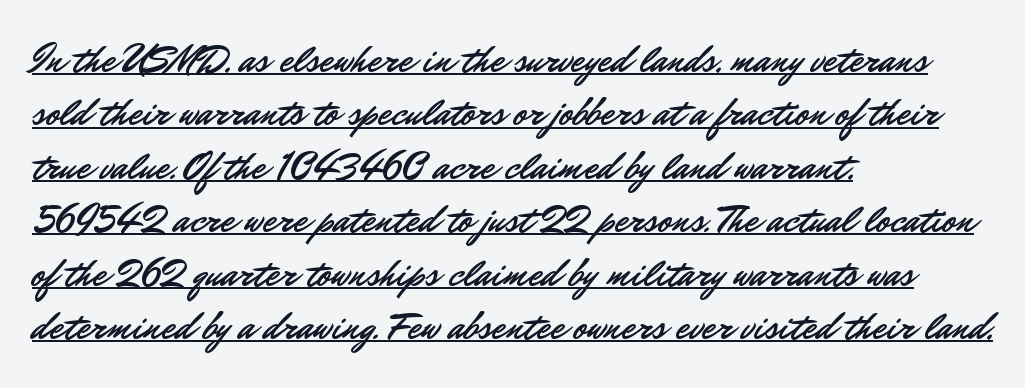
The image shows 39 px sans-serif type; set left-aligned, normal line spacing (1.37x), normal letter spacing, underlined; low stroke contrast and a small x-height.
